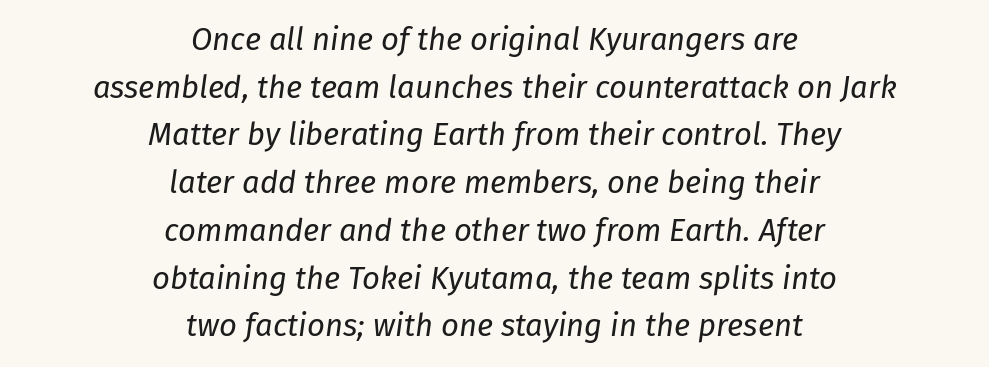
Q: Is the text bold? A: No.
Q: Is the text italic (slanted)? A: Yes, it leans right by about 8 degrees.
Q: Is the text underlined? A: No.
Q: How is the paragraph aligned? A: Centered.
Q: Is the spacing between letters normal or unusually wide? A: Normal.
Q: Is the spacing between lines tight, normal or loose? A: Normal.
Q: Width (condensed, normal, or wide)? A: Normal.
Q: Stroke contrast? A: Low.
Q: x-height? A: Medium.
Q: Monospaced? A: No.
